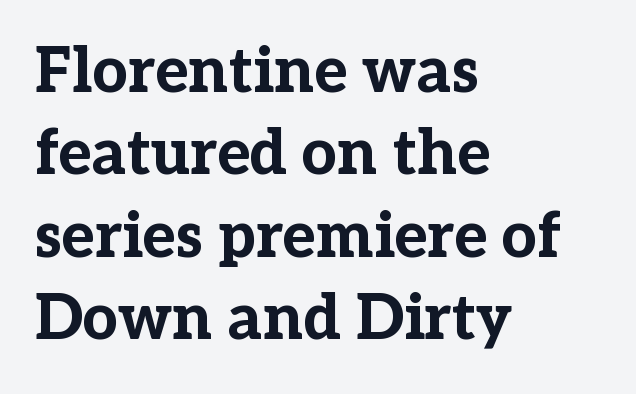
Weight: bold. Underline: absent. Each letter's strokes conclude with small projecting serifs. Every stem runs plumb, perpendicular to the baseline. Regarding leading, the lines here are spaced in the standard way.
